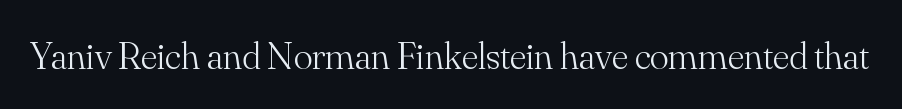
Q: Is the text bold? A: No.
Q: Is the text italic (slanted)? A: No, it is upright.
Q: Is the typeface a serif or a sans-serif typeface? A: Serif.
Q: Is the text underlined? A: No.
Q: Is the spacing between letters normal or unusually wide? A: Normal.
Q: Width (condensed, normal, or wide)? A: Normal.
Q: Stroke contrast? A: Medium.
Q: x-height? A: Small.
Q: Monospaced? A: No.
